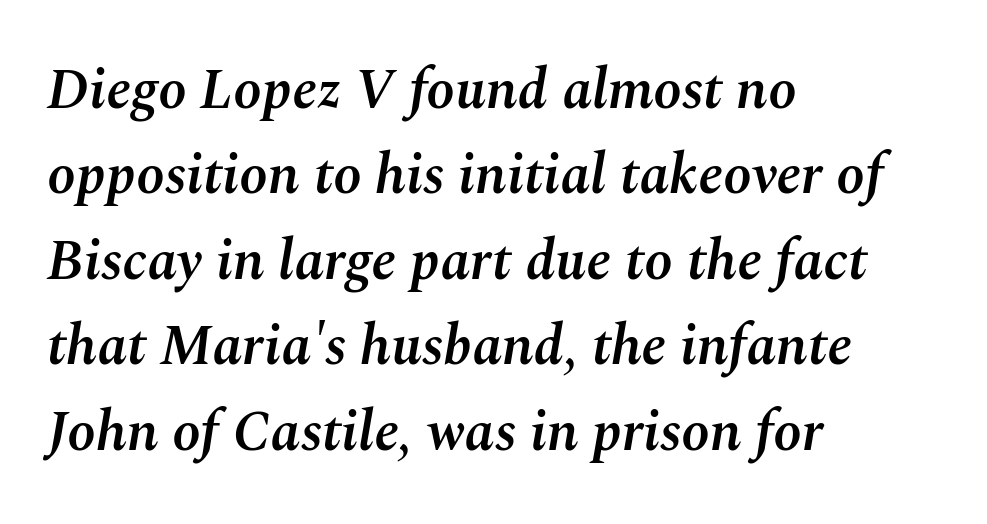
{"italic": "yes", "lean": "right", "slant_degrees": 10, "bold": "semi", "weight": "semibold", "width": "normal", "stroke_contrast": "medium", "x_height": "medium", "monospaced": "no", "underline": "no", "align": "left", "line_spacing": "normal", "line_spacing_ratio": 1.5, "letter_spacing": "normal", "letter_spacing_em": 0.0, "glyph_px": 57}
